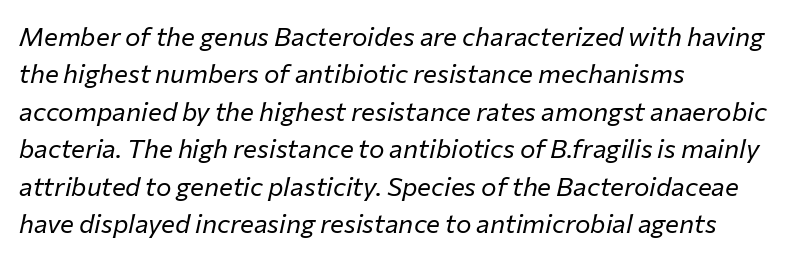
Regular leading. The passage is arranged the way most books set body copy — flush left. The passage shown leans; its letterforms are oblique. On a weight scale, this lands at 450 or below. Honestly, there is no underline to notice here at all.
